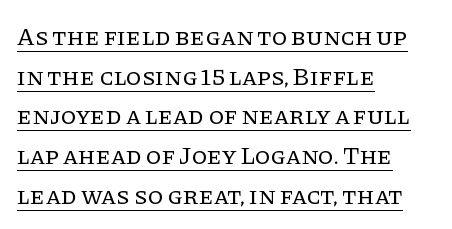
The image shows 25 px text type, upright; set left-aligned, normal line spacing (1.59x), normal letter spacing, underlined.
